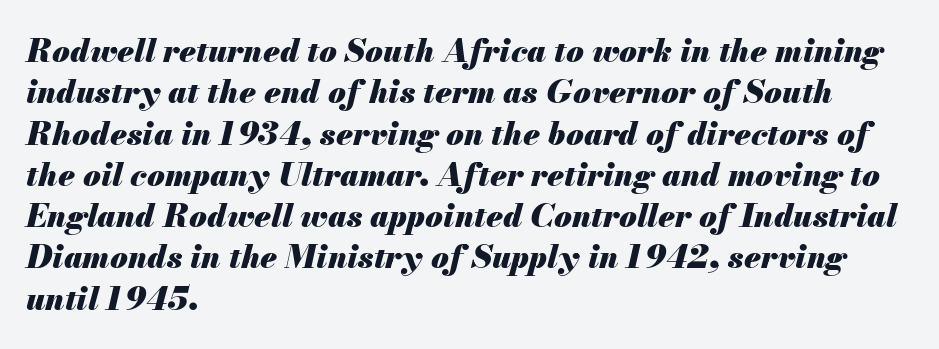
Q: Is the text bold? A: Yes.
Q: Is the text italic (slanted)? A: Yes, it leans right by about 13 degrees.
Q: Is the text underlined? A: No.
Q: How is the paragraph aligned? A: Left-aligned.
Q: Is the spacing between letters normal or unusually wide? A: Normal.
Q: Is the spacing between lines tight, normal or loose? A: Normal.
Q: Width (condensed, normal, or wide)? A: Normal.
Q: Stroke contrast? A: Medium.
Q: x-height? A: Small.
Q: Monospaced? A: No.
